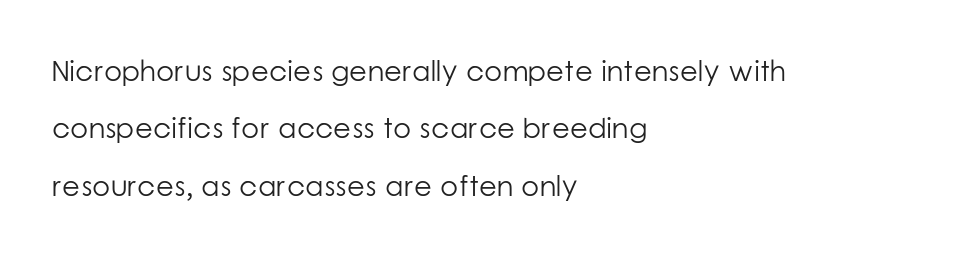
The letters stand upright; this is a roman face. The weight would be labelled regular, book, light, or lighter still. Standard letterfit; no display-style spreading of the glyphs. Descender tails drop into unmarked territory. Compared with typical paragraphs, the rows here are farther apart.
